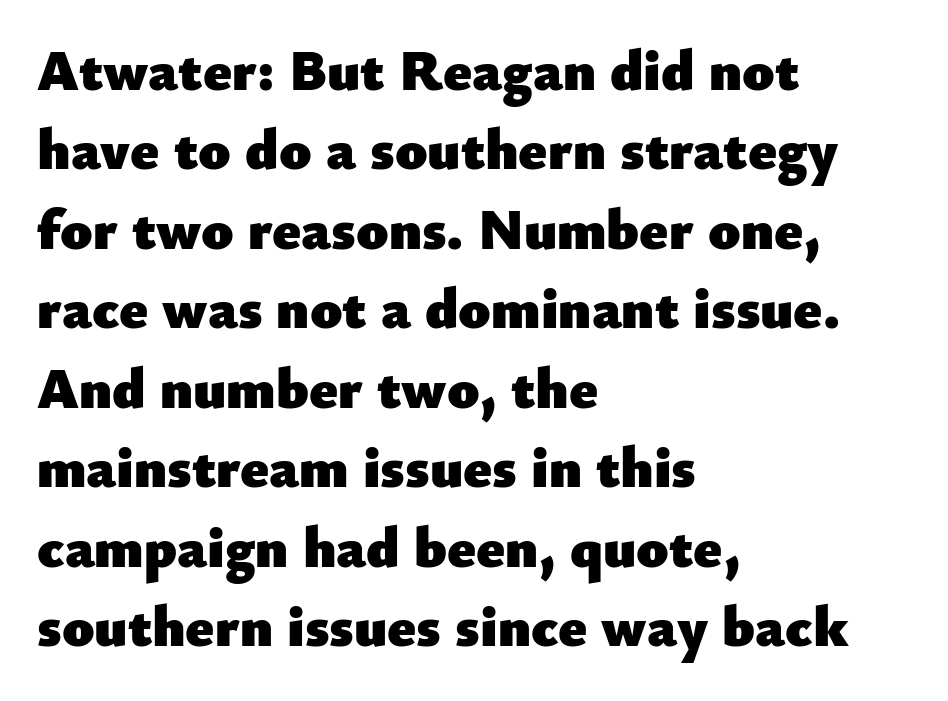
Q: Is the text bold? A: Yes.
Q: Is the text italic (slanted)? A: No, it is upright.
Q: Is the typeface a serif or a sans-serif typeface? A: Sans-serif.
Q: Is the text underlined? A: No.
Q: How is the paragraph aligned? A: Left-aligned.
Q: Is the spacing between letters normal or unusually wide? A: Normal.
Q: Is the spacing between lines tight, normal or loose? A: Normal.
Q: Width (condensed, normal, or wide)? A: Normal.
Q: Stroke contrast? A: Low.
Q: x-height? A: Small.
Q: Monospaced? A: No.
